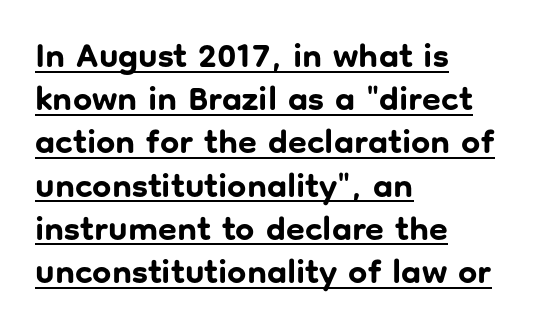
Rendered with straight, roman letterforms. A typesetter would label this face a sans. Underline: present. Vertical spacing — default. The face used here is rendered with its standard letterfit. One-word summary of the alignment: left.
